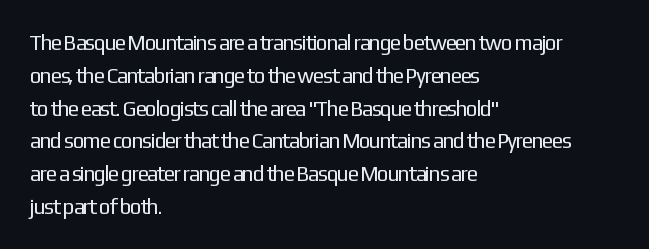
Q: Is the text bold? A: No.
Q: Is the text italic (slanted)? A: No, it is upright.
Q: Is the text underlined? A: No.
Q: How is the paragraph aligned? A: Left-aligned.
Q: Is the spacing between letters normal or unusually wide? A: Normal.
Q: Is the spacing between lines tight, normal or loose? A: Normal.
